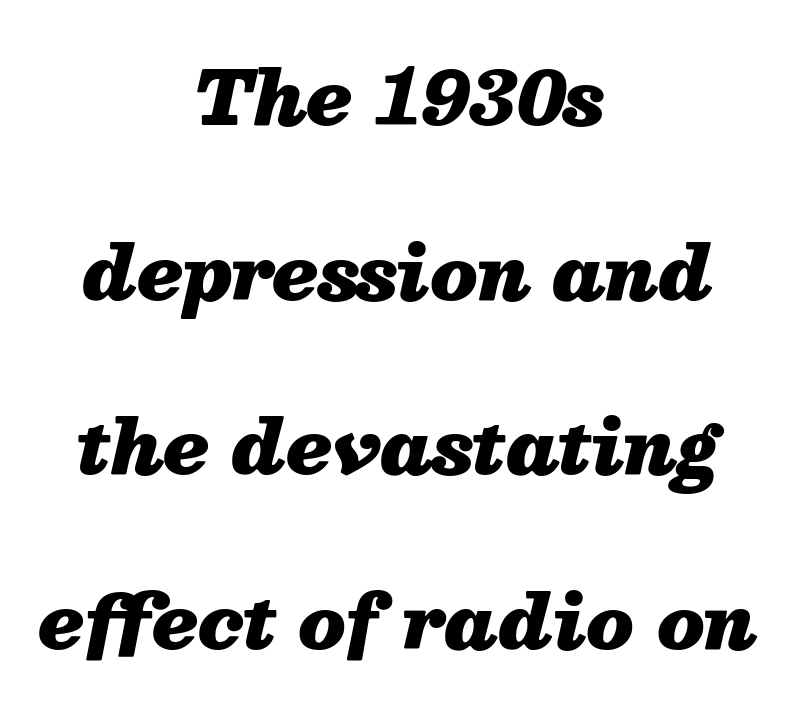
The image shows 74 px heavy type, italic (leaning right); set centered, loose line spacing (2.36x), normal letter spacing, not underlined; medium stroke contrast and a medium x-height.
